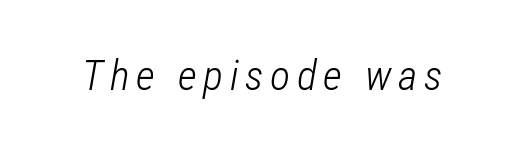
{"italic": "yes", "lean": "right", "slant_degrees": 12, "bold": "no", "weight": "light", "width": "condensed", "stroke_contrast": "low", "x_height": "medium", "monospaced": "no", "underline": "no", "glyph_px": 42}
